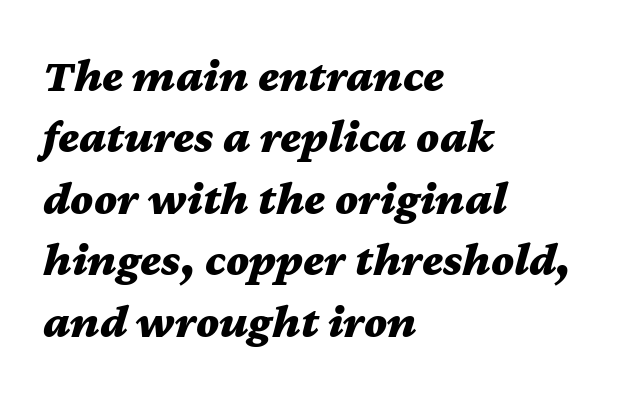
The image shows 48 px bold, wide type, italic (leaning right); set left-aligned, normal line spacing (1.28x), normal letter spacing, not underlined; medium stroke contrast and a medium x-height.
